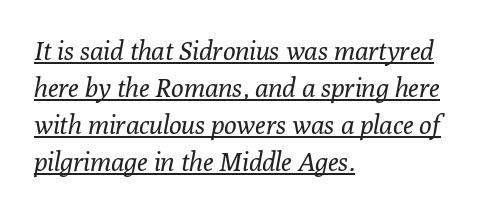
Q: Is the text bold? A: No.
Q: Is the text italic (slanted)? A: Yes, it leans right by about 10 degrees.
Q: Is the text underlined? A: Yes.
Q: How is the paragraph aligned? A: Left-aligned.
Q: Is the spacing between letters normal or unusually wide? A: Normal.
Q: Is the spacing between lines tight, normal or loose? A: Normal.
